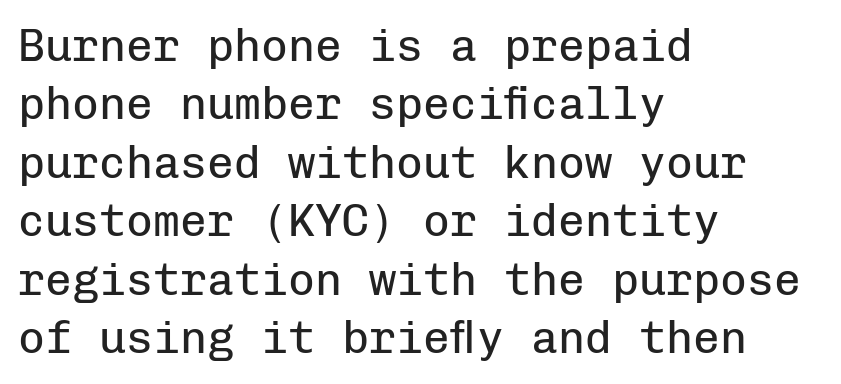
Q: Is the text bold? A: No.
Q: Is the text italic (slanted)? A: No, it is upright.
Q: Is the typeface a serif or a sans-serif typeface? A: Sans-serif.
Q: Is the text underlined? A: No.
Q: How is the paragraph aligned? A: Left-aligned.
Q: Is the spacing between letters normal or unusually wide? A: Normal.
Q: Is the spacing between lines tight, normal or loose? A: Normal.
Q: Width (condensed, normal, or wide)? A: Normal.
Q: Stroke contrast? A: Low.
Q: x-height? A: Medium.
Q: Monospaced? A: Yes.
